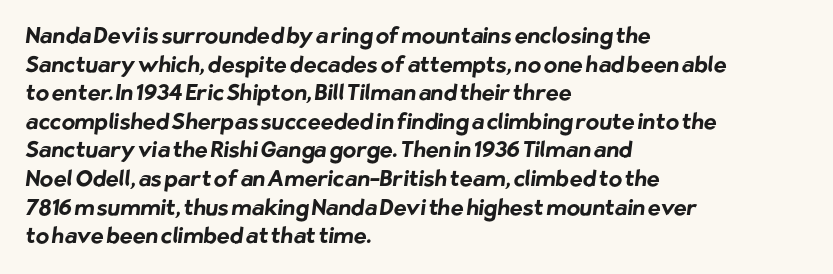
The image shows 22 px bold type; set left-aligned, normal line spacing (1.3x), normal letter spacing, not underlined.
